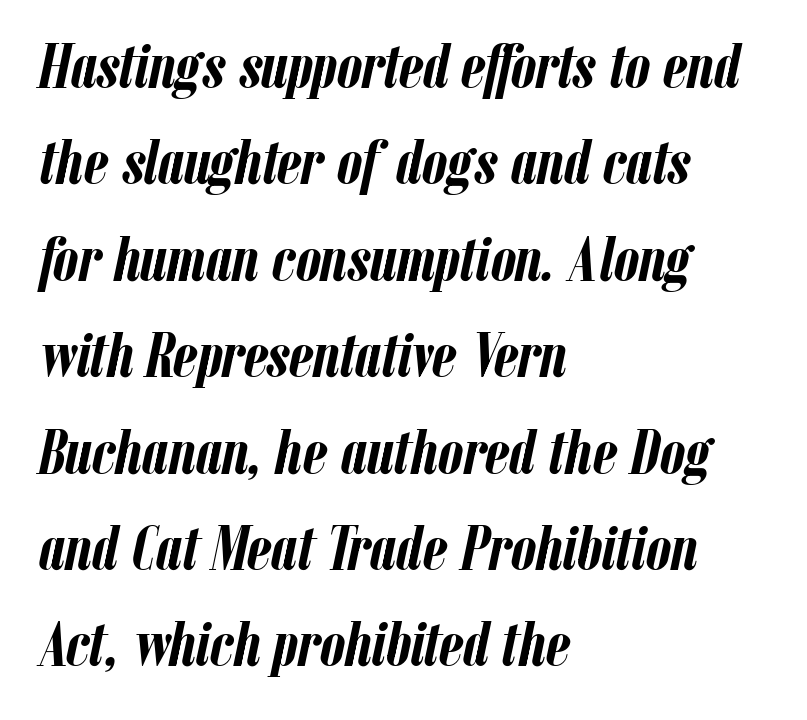
Q: Is the text bold? A: Yes.
Q: Is the text italic (slanted)? A: Yes, it leans right by about 12 degrees.
Q: Is the text underlined? A: No.
Q: How is the paragraph aligned? A: Left-aligned.
Q: Is the spacing between letters normal or unusually wide? A: Normal.
Q: Is the spacing between lines tight, normal or loose? A: Normal.
Q: Width (condensed, normal, or wide)? A: Condensed.
Q: Stroke contrast? A: Low.
Q: x-height? A: Medium.
Q: Monospaced? A: No.
